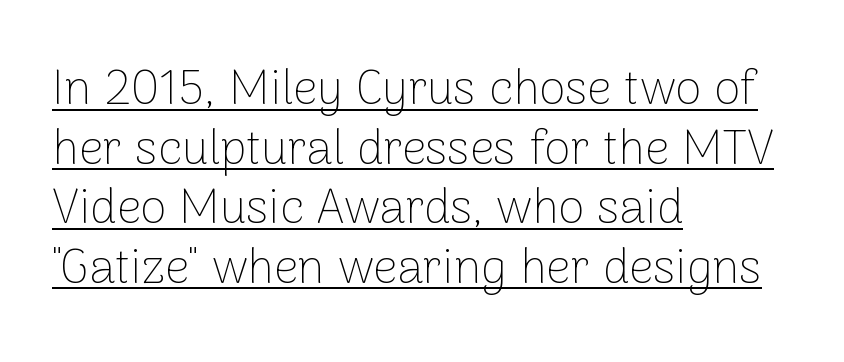
{"serif": "no", "italic": "no", "bold": "no", "weight": "thin", "width": "normal", "stroke_contrast": "low", "x_height": "medium", "monospaced": "no", "underline": "yes", "align": "left", "line_spacing_ratio": 1.24, "letter_spacing": "normal", "letter_spacing_em": 0.0, "glyph_px": 48}
